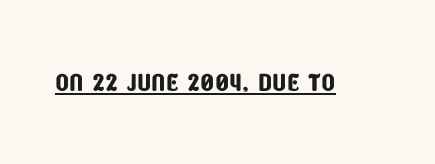
The image shows 36 px condensed sans-serif type; set normal letter spacing, underlined; low stroke contrast and a large x-height.
